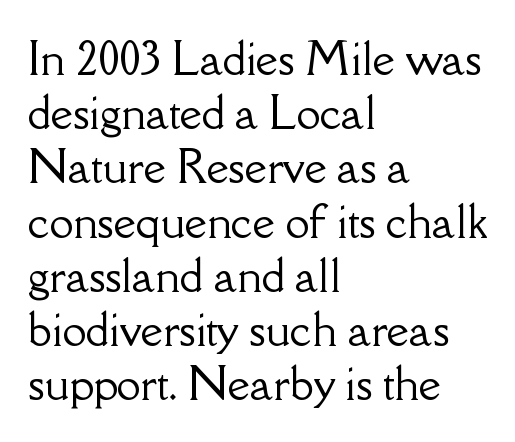
The image shows 43 px serif type, upright; set left-aligned, normal line spacing (1.26x), normal letter spacing, not underlined; low stroke contrast and a small x-height.
